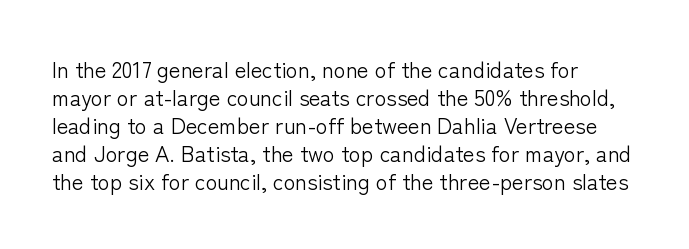
{"italic": "no", "bold": "no", "underline": "no", "align": "left", "line_spacing": "normal", "line_spacing_ratio": 1.27, "letter_spacing": "normal", "letter_spacing_em": 0.0, "glyph_px": 22}
